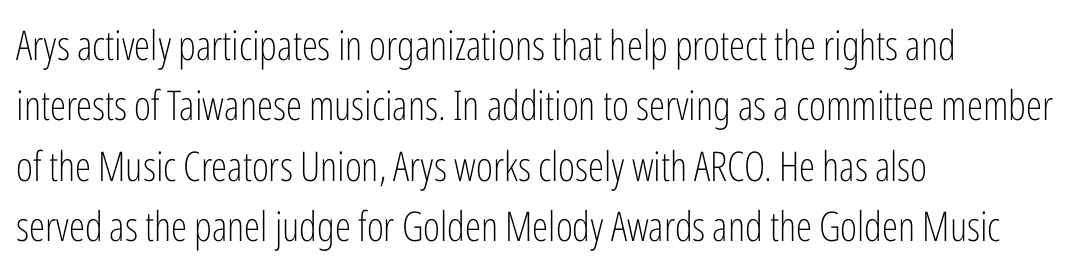
{"serif": "no", "italic": "no", "bold": "no", "weight": "light", "width": "condensed", "stroke_contrast": "low", "x_height": "medium", "monospaced": "no", "underline": "no", "align": "left", "line_spacing": "normal", "line_spacing_ratio": 1.47, "letter_spacing": "normal", "letter_spacing_em": 0.0, "glyph_px": 41}
